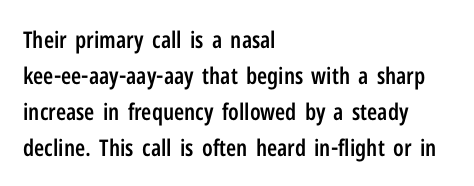
Q: Is the text bold? A: Semi-bold.
Q: Is the text italic (slanted)? A: No, it is upright.
Q: Is the text underlined? A: No.
Q: How is the paragraph aligned? A: Left-aligned.
Q: Is the spacing between letters normal or unusually wide? A: Normal.
Q: Is the spacing between lines tight, normal or loose? A: Normal.
